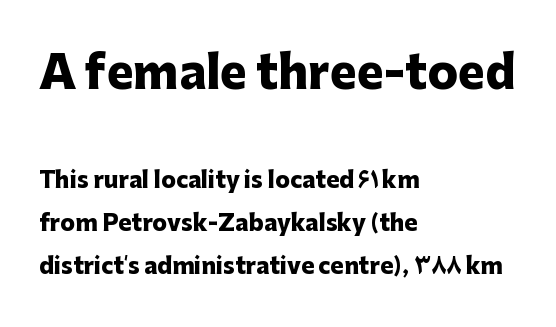
Q: Is the text bold? A: Yes.
Q: Is the text italic (slanted)? A: No, it is upright.
Q: Is the typeface a serif or a sans-serif typeface? A: Sans-serif.
Q: Is the text underlined? A: No.
Q: How is the paragraph aligned? A: Left-aligned.
Q: Is the spacing between letters normal or unusually wide? A: Normal.
Q: Is the spacing between lines tight, normal or loose? A: Loose.
Q: Which block of text is set in a larger size, the first (top) or the second (bottom)? A: The first (top) one.
Q: Width (condensed, normal, or wide)? A: Normal.
Q: Stroke contrast? A: Low.
Q: x-height? A: Medium.
Q: Monospaced? A: No.
